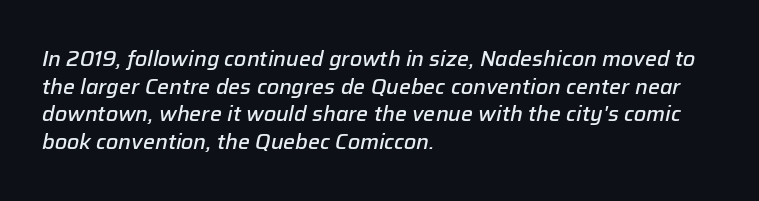
The text carries the slant typical of an italic or oblique font. The designer left line spacing at the default. Default kerning and tracking; the words read as compact shapes. A fair bit of extra ink — the face is semibold, not bold. This sample is left-justified, so line endings fall wherever the words run out.
